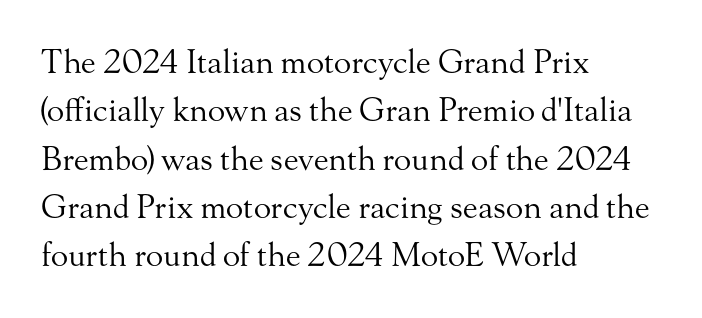
What stands out about the letter spacing? Nothing — it is the standard amount. This is serif lettering, the kind often seen in printed books. Think of a printed novel: that variable character pitch is what you see here. Is there much room between lines? A standard amount, neither cramped nor airy. Does the lettering tilt? It doesn't — this is upright.
